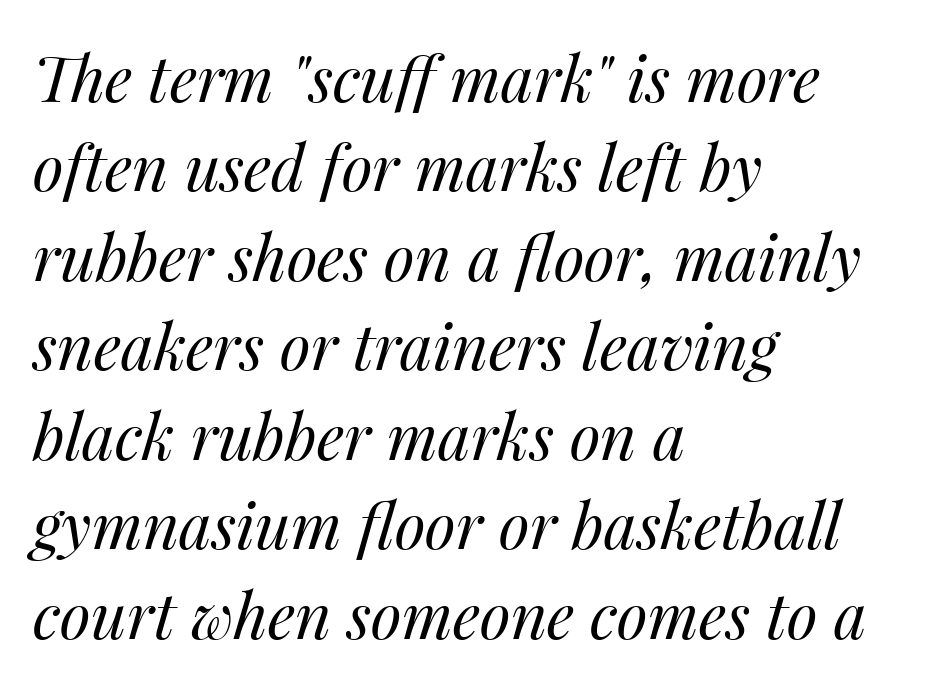
Q: Is the text bold? A: No.
Q: Is the text italic (slanted)? A: Yes, it leans right by about 14 degrees.
Q: Is the text underlined? A: No.
Q: How is the paragraph aligned? A: Left-aligned.
Q: Is the spacing between letters normal or unusually wide? A: Normal.
Q: Is the spacing between lines tight, normal or loose? A: Normal.
Q: Width (condensed, normal, or wide)? A: Normal.
Q: Stroke contrast? A: Medium.
Q: x-height? A: Medium.
Q: Monospaced? A: No.
